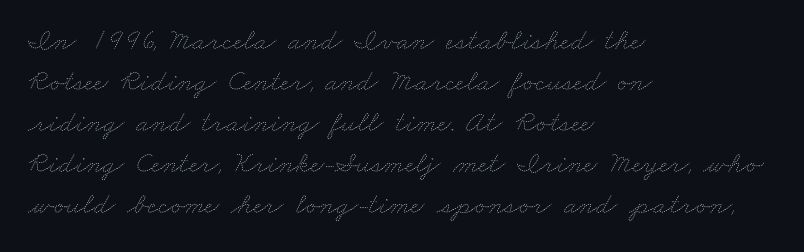
{"bold": "no", "weight": "thin", "width": "wide", "stroke_contrast": "low", "x_height": "small", "monospaced": "no", "underline": "no", "align": "left", "line_spacing": "normal", "line_spacing_ratio": 1.37, "letter_spacing": "normal", "letter_spacing_em": 0.0, "glyph_px": 30}
